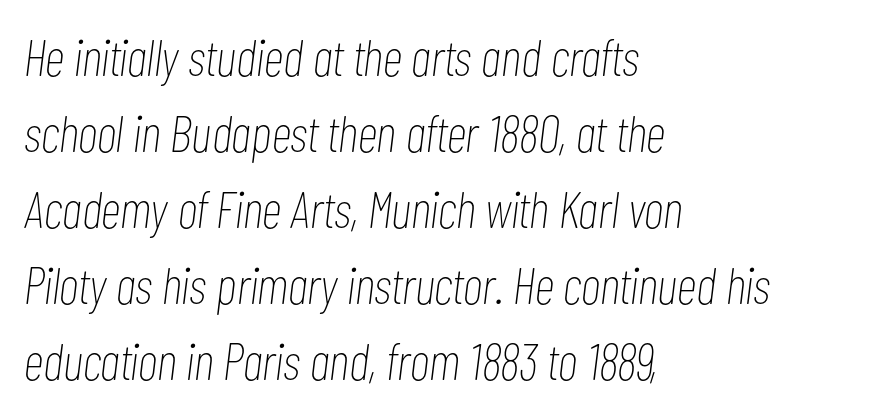
Q: Is the text bold? A: No.
Q: Is the text italic (slanted)? A: Yes, it leans right by about 7 degrees.
Q: Is the text underlined? A: No.
Q: How is the paragraph aligned? A: Left-aligned.
Q: Is the spacing between letters normal or unusually wide? A: Normal.
Q: Is the spacing between lines tight, normal or loose? A: Normal.
Q: Width (condensed, normal, or wide)? A: Condensed.
Q: Stroke contrast? A: Low.
Q: x-height? A: Medium.
Q: Monospaced? A: No.
